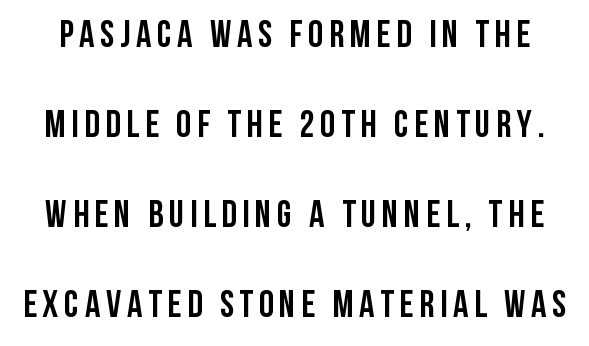
Q: Is the text bold? A: Yes.
Q: Is the text italic (slanted)? A: No, it is upright.
Q: Is the typeface a serif or a sans-serif typeface? A: Sans-serif.
Q: Is the text underlined? A: No.
Q: Is the spacing between lines tight, normal or loose? A: Loose.
Q: Width (condensed, normal, or wide)? A: Condensed.
Q: Stroke contrast? A: Low.
Q: x-height? A: Large.
Q: Monospaced? A: No.
